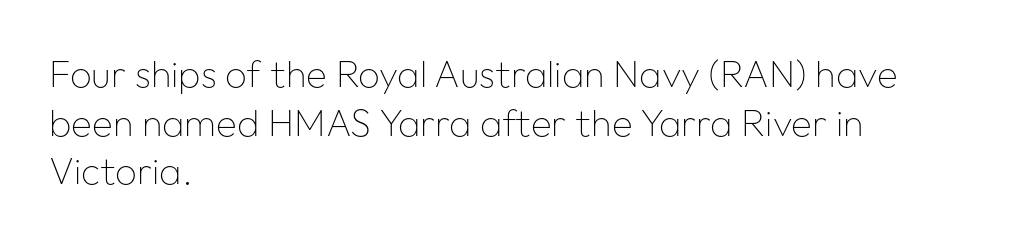
Character widths vary here, with narrow letters taking less room than wide ones. Grotesque or geometric, the face here clearly has no serifs. The area under the type is left untouched. The line-height multiplier appears to be the usual default. These lines stack with their left ends in a neat column. Spacing between characters is what you'd get straight out of the box.
